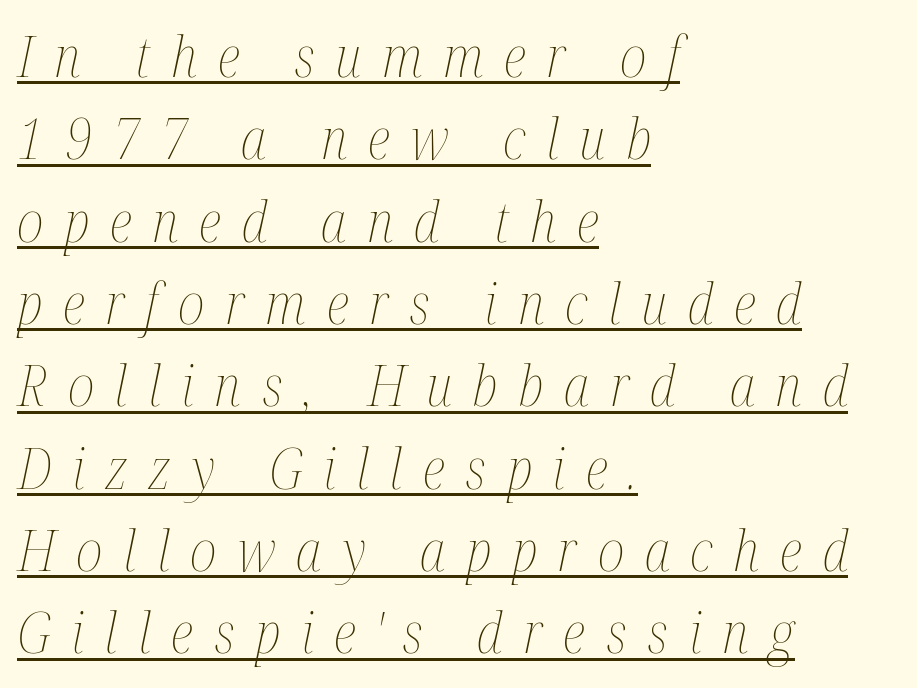
The image shows 56 px thin, condensed type, italic (leaning right); set left-aligned, normal line spacing (1.47x), unusually wide letter spacing (+0.37 em), underlined; medium stroke contrast and a medium x-height.
